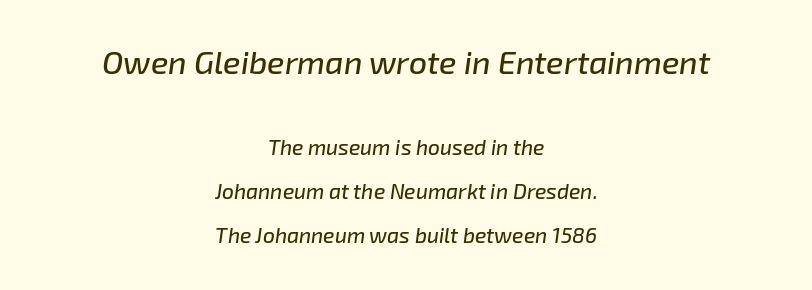
Q: Is the text italic (slanted)? A: Yes, it leans right by about 8 degrees.
Q: Is the text underlined? A: No.
Q: How is the paragraph aligned? A: Centered.
Q: Is the spacing between letters normal or unusually wide? A: Normal.
Q: Is the spacing between lines tight, normal or loose? A: Loose.
Q: Which block of text is set in a larger size, the first (top) or the second (bottom)? A: The first (top) one.
Q: Width (condensed, normal, or wide)? A: Normal.
Q: Stroke contrast? A: Low.
Q: x-height? A: Medium.
Q: Monospaced? A: No.
